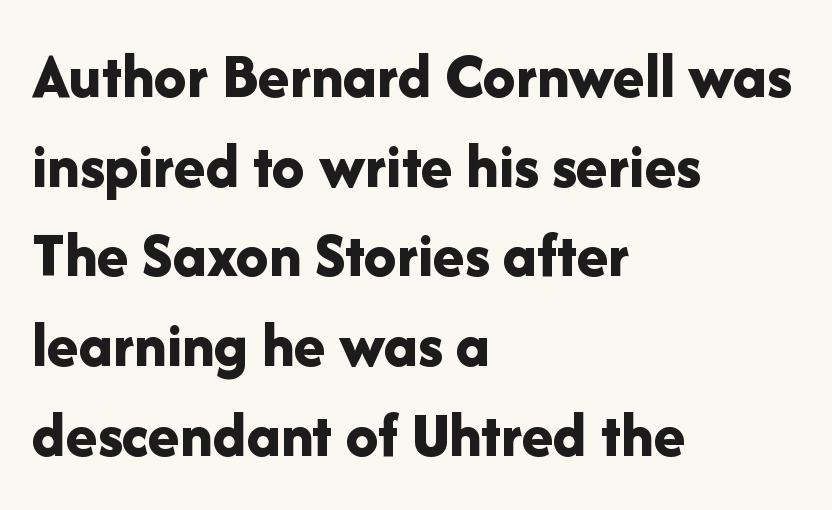
Q: Is the text bold? A: Yes.
Q: Is the text italic (slanted)? A: No, it is upright.
Q: Is the typeface a serif or a sans-serif typeface? A: Sans-serif.
Q: Is the text underlined? A: No.
Q: How is the paragraph aligned? A: Left-aligned.
Q: Is the spacing between letters normal or unusually wide? A: Normal.
Q: Is the spacing between lines tight, normal or loose? A: Normal.
Q: Width (condensed, normal, or wide)? A: Normal.
Q: Stroke contrast? A: Low.
Q: x-height? A: Medium.
Q: Monospaced? A: No.
